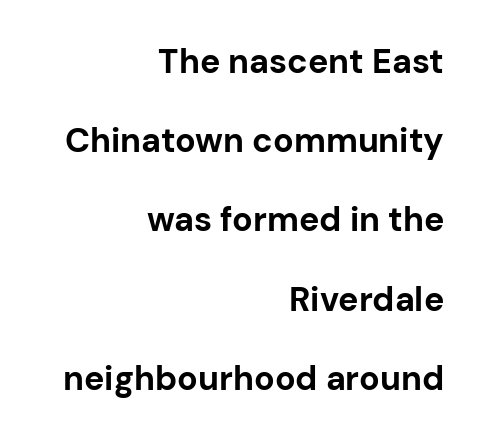
The image shows 34 px bold sans-serif type, upright; set right-aligned, loose line spacing (2.33x), normal letter spacing, not underlined; low stroke contrast and a medium x-height.
